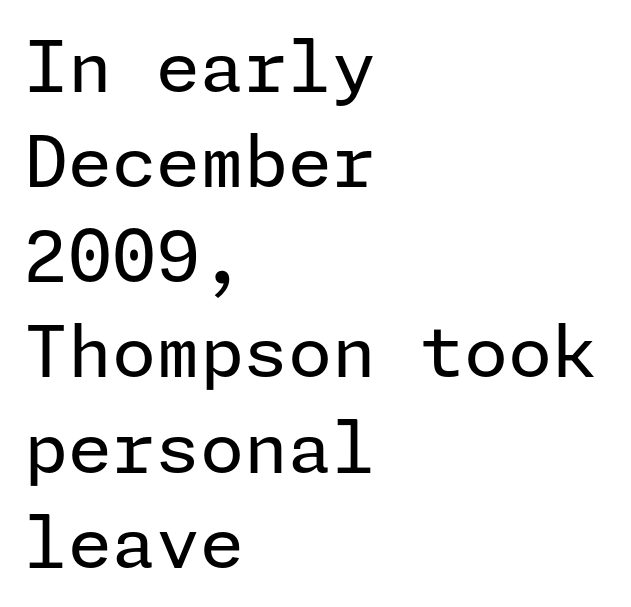
{"serif": "no", "italic": "no", "bold": "no", "weight": "regular", "width": "normal", "stroke_contrast": "low", "x_height": "medium", "underline": "no", "align": "left", "line_spacing": "normal", "line_spacing_ratio": 1.34, "letter_spacing": "normal", "letter_spacing_em": 0.0, "glyph_px": 71}
